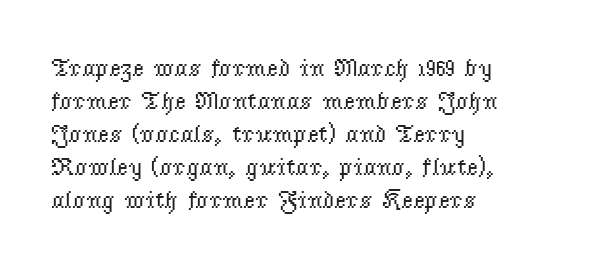
{"italic": "no", "bold": "no", "underline": "no", "align": "left", "line_spacing": "normal", "line_spacing_ratio": 1.32, "letter_spacing": "normal", "letter_spacing_em": 0.0, "glyph_px": 25}
